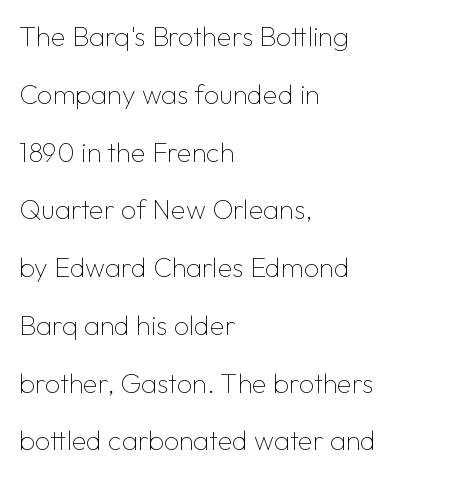
The image shows 27 px text type, upright; set left-aligned, loose line spacing (2.14x), normal letter spacing, not underlined.
